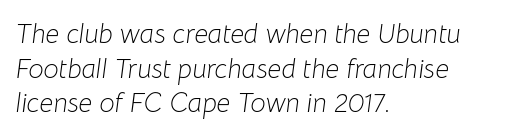
The image shows 27 px text type, italic (leaning right); set left-aligned, normal line spacing (1.28x), normal letter spacing, not underlined.
